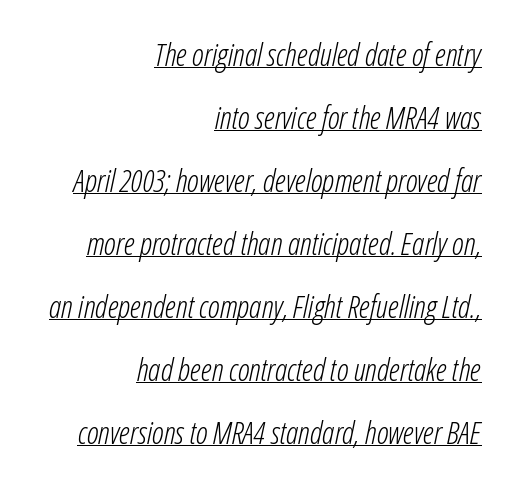
{"italic": "yes", "lean": "right", "slant_degrees": 12, "bold": "no", "weight": "light", "width": "condensed", "stroke_contrast": "low", "x_height": "medium", "monospaced": "no", "underline": "yes", "align": "right", "line_spacing": "loose", "line_spacing_ratio": 2.03, "letter_spacing": "normal", "letter_spacing_em": 0.0, "glyph_px": 31}
